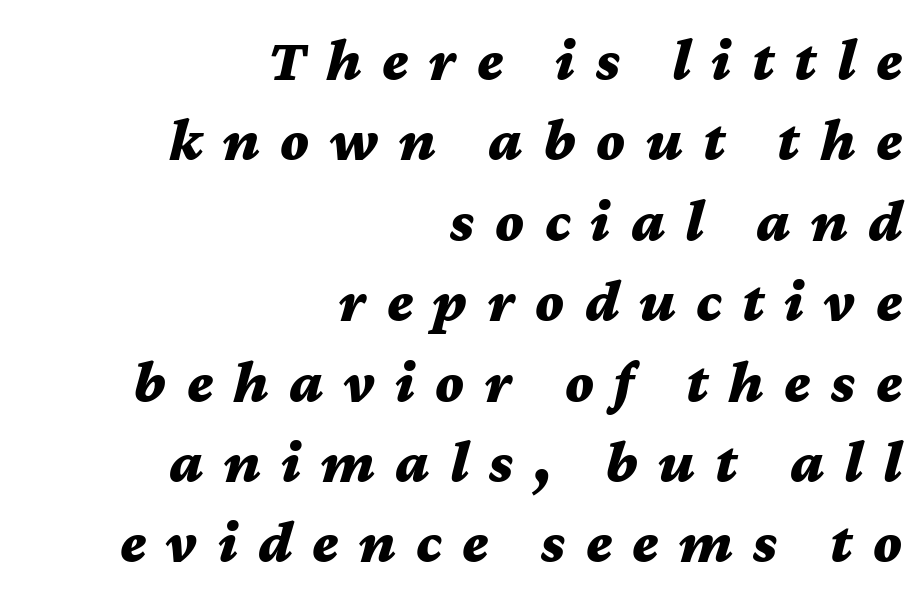
The image shows 60 px bold, wide type, italic (leaning right); set right-aligned, normal line spacing (1.34x), unusually wide letter spacing (+0.34 em), not underlined; medium stroke contrast and a medium x-height.
